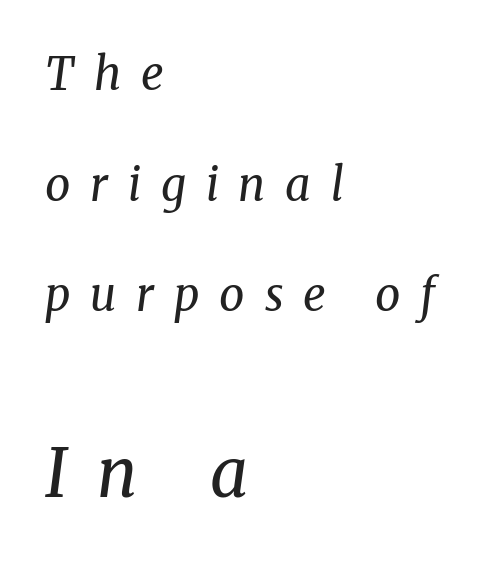
The letters are spread apart with noticeably loose tracking. The face used here appears at its bigger size in the lower chunk. Characters are canted at an angle relative to the baseline's perpendicular. A bare baseline throughout the passage.
